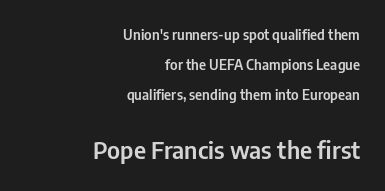
Q: Is the text italic (slanted)? A: No, it is upright.
Q: Is the text underlined? A: No.
Q: How is the paragraph aligned? A: Right-aligned.
Q: Is the spacing between letters normal or unusually wide? A: Normal.
Q: Is the spacing between lines tight, normal or loose? A: Loose.
Q: Which block of text is set in a larger size, the first (top) or the second (bottom)? A: The second (bottom) one.
